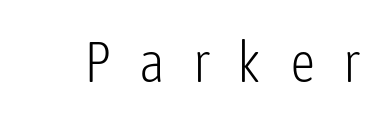
Q: Is the text bold? A: No.
Q: Is the text italic (slanted)? A: No, it is upright.
Q: Is the typeface a serif or a sans-serif typeface? A: Sans-serif.
Q: Is the text underlined? A: No.
Q: Is the spacing between letters normal or unusually wide? A: Unusually wide.
Q: Width (condensed, normal, or wide)? A: Condensed.
Q: Stroke contrast? A: Low.
Q: x-height? A: Medium.
Q: Monospaced? A: No.
